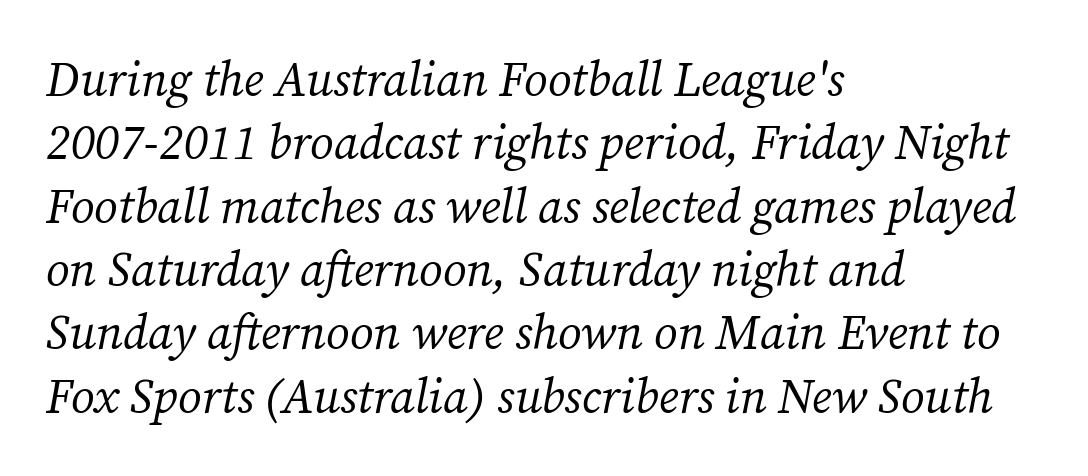
The image shows 48 px regular-weight serif type, italic (leaning right); set left-aligned, normal line spacing (1.32x), normal letter spacing, not underlined; medium stroke contrast and a medium x-height.
